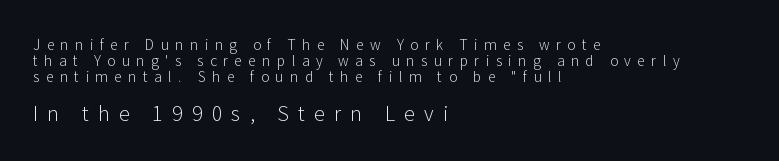
{"italic": "no", "bold": "no", "underline": "no", "align": "left", "line_spacing": "tight", "line_spacing_ratio": 1.15, "letter_spacing": "wide", "letter_spacing_em": 0.46, "larger_block": "second", "size_ratio": 1.43, "glyph_px": 20}
